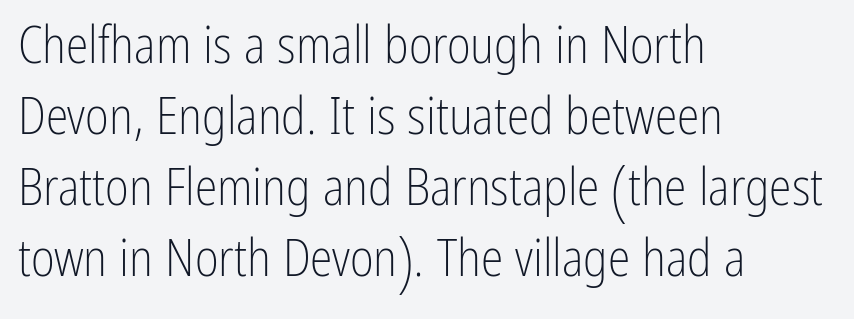
Q: Is the text bold? A: No.
Q: Is the text italic (slanted)? A: No, it is upright.
Q: Is the typeface a serif or a sans-serif typeface? A: Sans-serif.
Q: Is the text underlined? A: No.
Q: How is the paragraph aligned? A: Left-aligned.
Q: Is the spacing between letters normal or unusually wide? A: Normal.
Q: Is the spacing between lines tight, normal or loose? A: Normal.
Q: Width (condensed, normal, or wide)? A: Condensed.
Q: Stroke contrast? A: Low.
Q: x-height? A: Medium.
Q: Monospaced? A: No.
